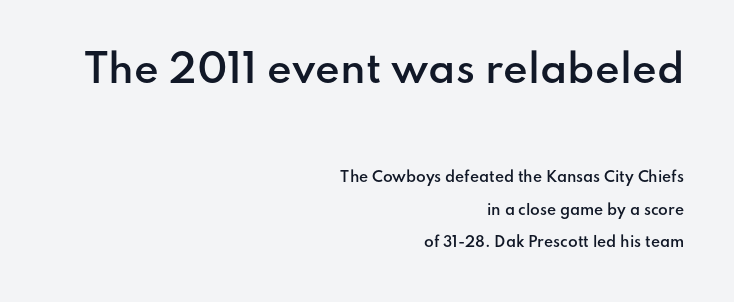
Anything drawn beneath the words? Only blank space. Reading down the column, the eye jumps a long way to each next line. Visually the block forms a straight wall on the right and a jagged coastline on the left. If you drew a line through each stem, it would be perfectly vertical. Looks like regular typesetting: each glyph gets only the width it needs.
